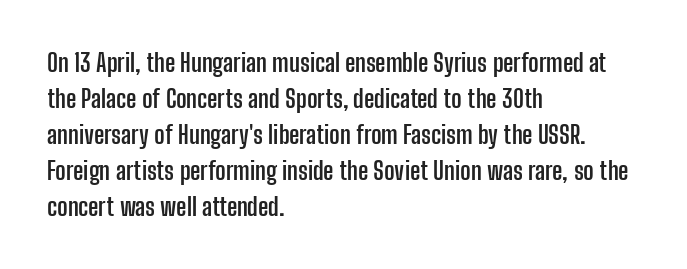
Nope, not italic — everything's standing straight. A normal amount of white space separates one row of letters from the next. Pretty heavy lettering here — definitely bold. Line starts are locked; line ends wander. Tracking here is standard; glyphs follow each other at the usual distance. Decoration check: the copy has no underline.
